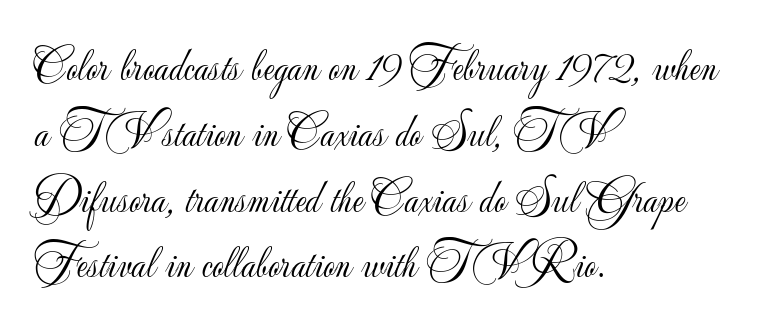
The image shows 46 px light sans-serif type; set left-aligned, normal line spacing (1.43x), normal letter spacing, not underlined; low stroke contrast and a small x-height.
